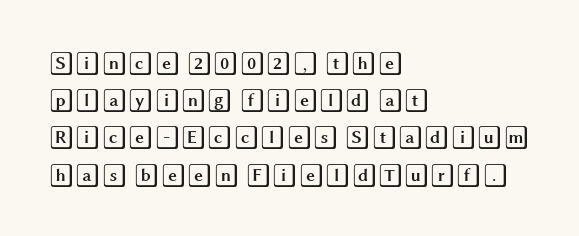
Interline gaps are of average width in this sample. The letters stand upright; this is a roman face. The face used here is rendered with its standard letterfit. Leftover space on each line is placed entirely after the last word. Beneath every word, the page is bare.
